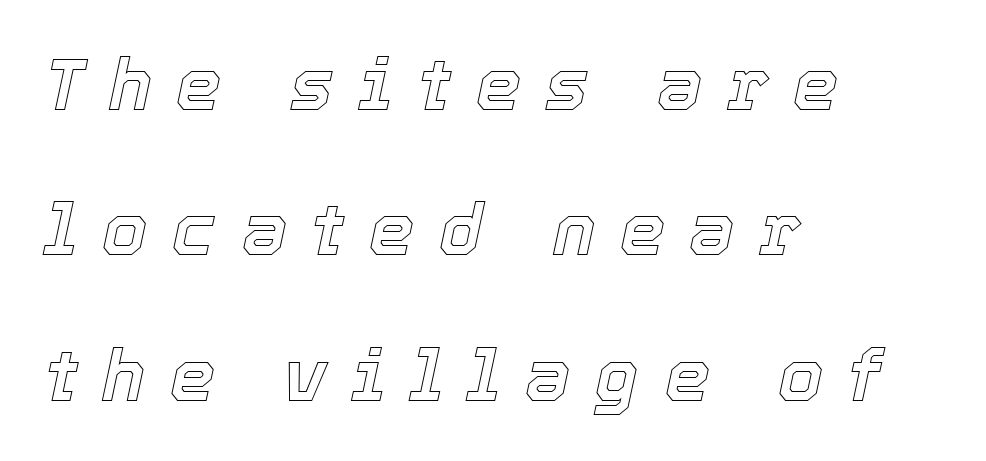
The image shows 72 px text type, italic (leaning right); set left-aligned, loose line spacing (2.02x), unusually wide letter spacing (+0.34 em), not underlined; a medium x-height.
